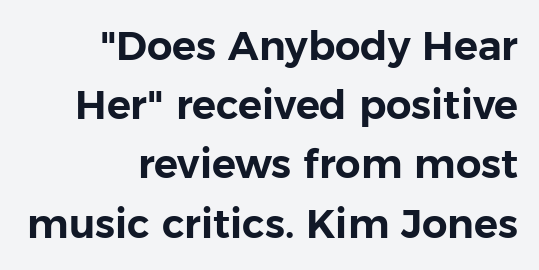
{"serif": "no", "italic": "no", "width": "normal", "stroke_contrast": "low", "x_height": "medium", "monospaced": "no", "underline": "no", "align": "right", "line_spacing": "normal", "line_spacing_ratio": 1.48, "letter_spacing": "normal", "letter_spacing_em": 0.0, "glyph_px": 40}
